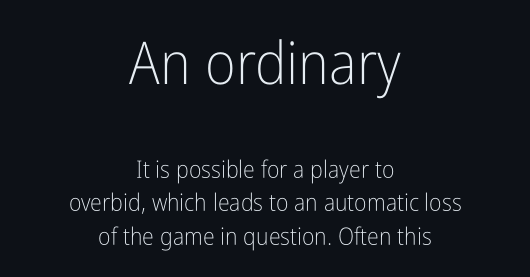
{"serif": "no", "italic": "no", "bold": "no", "weight": "light", "width": "condensed", "stroke_contrast": "low", "x_height": "medium", "monospaced": "no", "underline": "no", "align": "center", "line_spacing": "normal", "line_spacing_ratio": 1.4, "letter_spacing": "normal", "letter_spacing_em": 0.0, "larger_block": "first", "size_ratio": 2.46, "glyph_px": 59}
